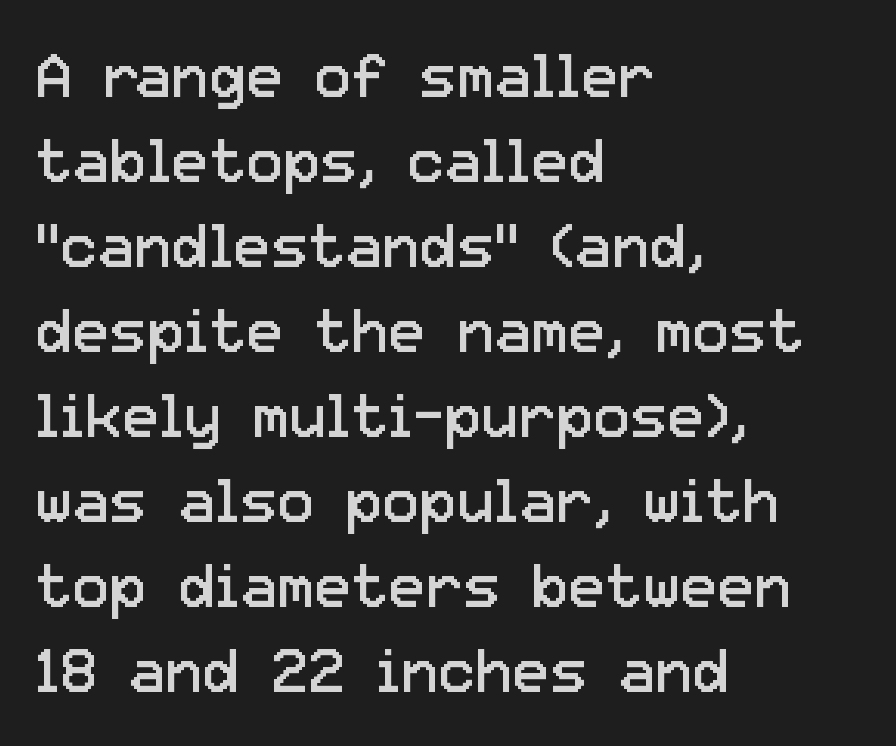
Q: Is the text bold? A: No.
Q: Is the text italic (slanted)? A: No, it is upright.
Q: Is the typeface a serif or a sans-serif typeface? A: Sans-serif.
Q: Is the text underlined? A: No.
Q: How is the paragraph aligned? A: Left-aligned.
Q: Is the spacing between letters normal or unusually wide? A: Normal.
Q: Is the spacing between lines tight, normal or loose? A: Normal.
Q: Width (condensed, normal, or wide)? A: Normal.
Q: Stroke contrast? A: Low.
Q: x-height? A: Medium.
Q: Monospaced? A: No.
